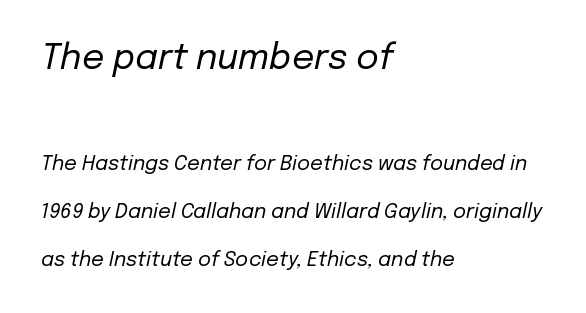
No heavy texture on the line: the type isn't bold. The glyphs are unaccompanied by any horizontal stroke below them. Visually the block forms a straight wall on the left and a jagged coastline on the right. You could call the tracking neutral — neither tight nor loose. Note the varied advance widths — an 'i' is clearly narrower than an 'm'.
